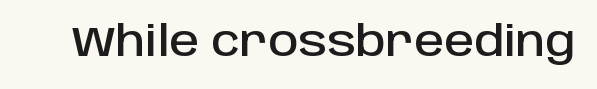
The image shows 42 px sans-serif type, upright; set normal letter spacing, not underlined; low stroke contrast and a large x-height.
